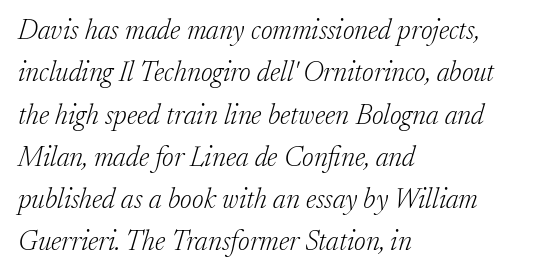
Casual observation: everything's shoved over to the left. The type family on display is of the serif kind. A clean baseline with only descenders dipping below it. This sample uses plain, unmodified letter spacing.
